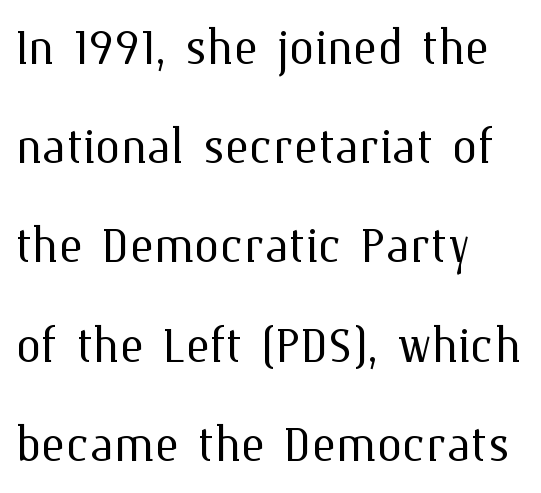
{"italic": "no", "bold": "no", "weight": "light", "width": "normal", "stroke_contrast": "medium", "x_height": "medium", "monospaced": "no", "underline": "no", "align": "left", "line_spacing": "normal", "line_spacing_ratio": 1.55, "letter_spacing": "normal", "letter_spacing_em": 0.0, "glyph_px": 64}
